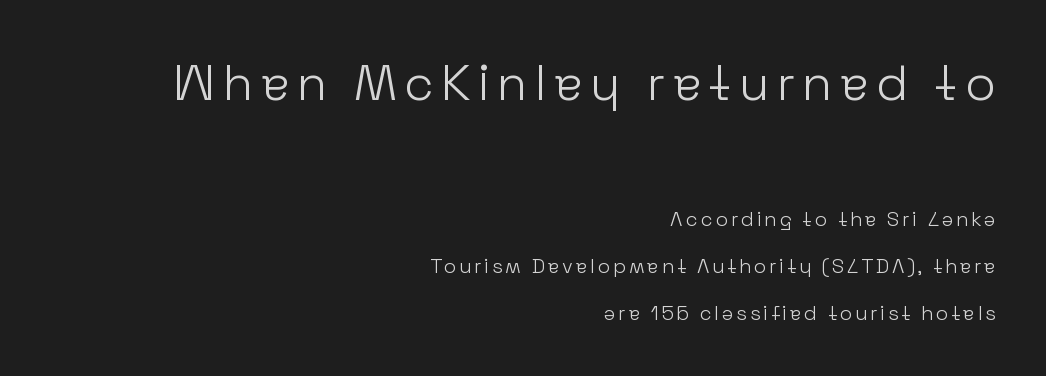
{"serif": "no", "italic": "no", "bold": "no", "weight": "light", "width": "normal", "stroke_contrast": "low", "x_height": "medium", "monospaced": "no", "underline": "no", "align": "right", "line_spacing": "loose", "line_spacing_ratio": 2.33, "larger_block": "first", "size_ratio": 2.5, "glyph_px": 50}
